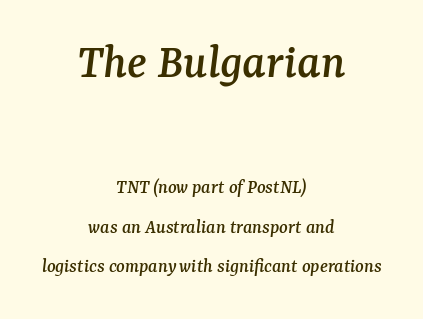
{"serif": "yes", "italic": "yes", "lean": "right", "slant_degrees": 7, "width": "normal", "stroke_contrast": "medium", "x_height": "medium", "monospaced": "no", "underline": "no", "align": "center", "line_spacing": "loose", "line_spacing_ratio": 1.97, "letter_spacing": "normal", "letter_spacing_em": 0.0, "larger_block": "first", "size_ratio": 2.5, "glyph_px": 50}
